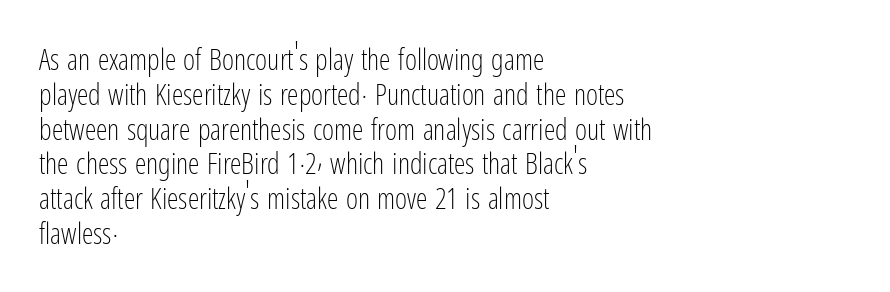
Is the stroke heavy? The answer is a plain regular-or-lighter. Clear beneath every line of the passage. A sans-serif font was chosen for this passage. Glyph-to-glyph distance matches everyday printed text. Each letter keeps its own natural width here, so spacing adapts to shape.
